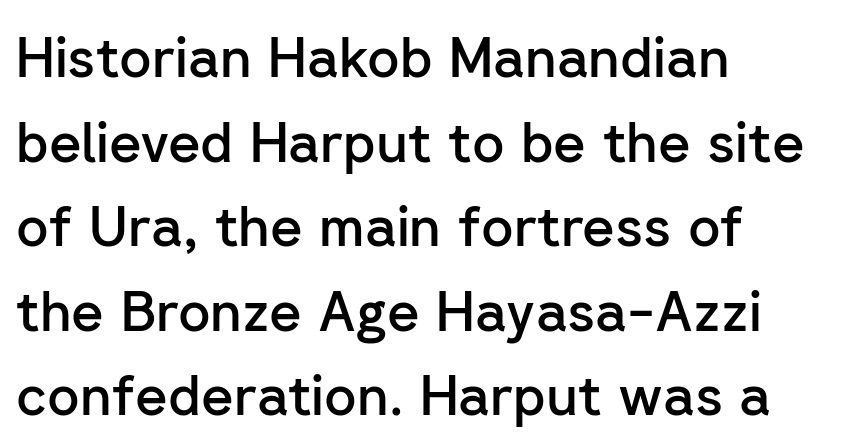
Q: Is the text bold? A: Semi-bold.
Q: Is the text italic (slanted)? A: No, it is upright.
Q: Is the typeface a serif or a sans-serif typeface? A: Sans-serif.
Q: Is the text underlined? A: No.
Q: How is the paragraph aligned? A: Left-aligned.
Q: Is the spacing between letters normal or unusually wide? A: Normal.
Q: Is the spacing between lines tight, normal or loose? A: Normal.
Q: Width (condensed, normal, or wide)? A: Normal.
Q: Stroke contrast? A: Low.
Q: x-height? A: Medium.
Q: Monospaced? A: No.
